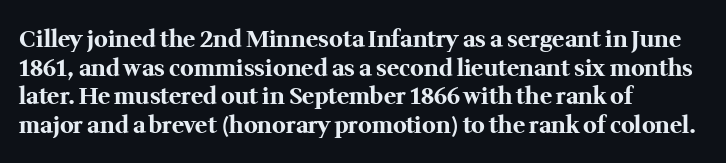
{"italic": "no", "bold": "yes", "underline": "no", "align": "left", "line_spacing_ratio": 1.24, "letter_spacing": "normal", "letter_spacing_em": 0.0, "glyph_px": 23}
